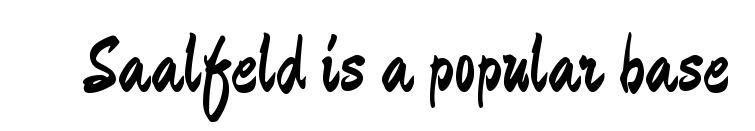
Letter spacing: default. Character widths vary here, with narrow letters taking less room than wide ones. The typeface has the unassuming heft of standard copy or less. The font family rendered here belongs to the sans-serif group.
